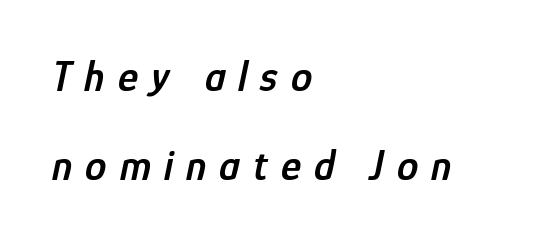
Note the varied advance widths — an 'i' is clearly narrower than an 'm'. Caption: expanded tracking, letters set apart. The passage shown leans; its letterforms are oblique. The leading is generous, giving the passage an open texture. If you drew a ruler down the left edge, every line would touch it.
